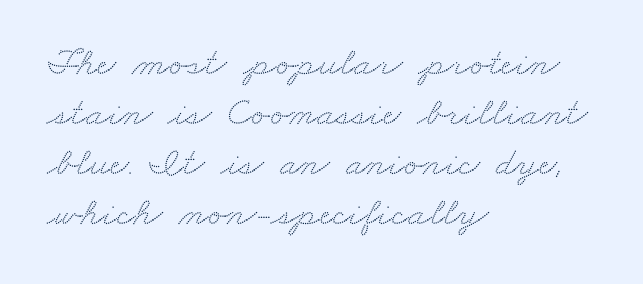
Unlike a clean sans, this face finishes its strokes with serifs. Casual observation: everything's shoved over to the left. In terms of letterspacing, this is plain default setting. Unmarked baselines from the first word to the last.
